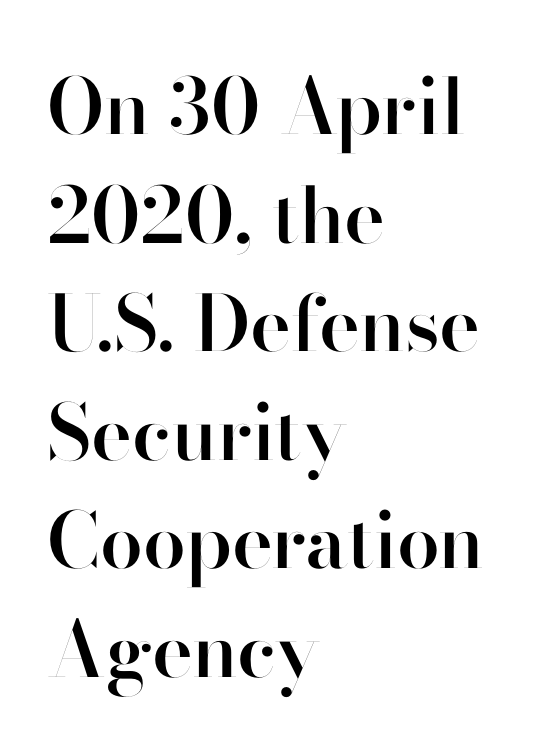
{"serif": "no", "italic": "no", "bold": "semi", "weight": "semibold", "width": "normal", "stroke_contrast": "high", "x_height": "small", "monospaced": "no", "underline": "no", "align": "left", "line_spacing": "normal", "line_spacing_ratio": 1.41, "letter_spacing": "normal", "letter_spacing_em": 0.0, "glyph_px": 77}
